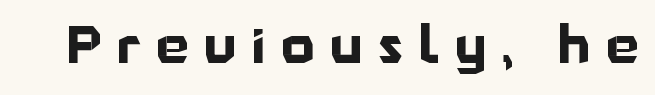
What kind of face is this? One without serifs — a sans. Character widths vary here, with narrow letters taking less room than wide ones. Display-style spreading of the glyphs; the letterfit is very open. Each glyph is drawn with heavy, bold strokes. Characters remain perfectly vertical along every line.
